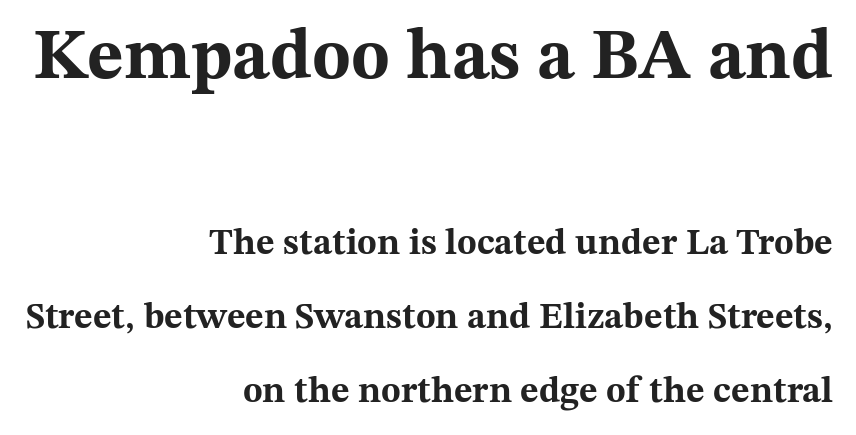
{"serif": "yes", "italic": "no", "bold": "yes", "weight": "bold", "width": "wide", "stroke_contrast": "medium", "x_height": "medium", "monospaced": "no", "underline": "no", "align": "right", "line_spacing": "loose", "line_spacing_ratio": 2.06, "letter_spacing": "normal", "letter_spacing_em": 0.0, "larger_block": "first", "size_ratio": 1.97, "glyph_px": 71}
